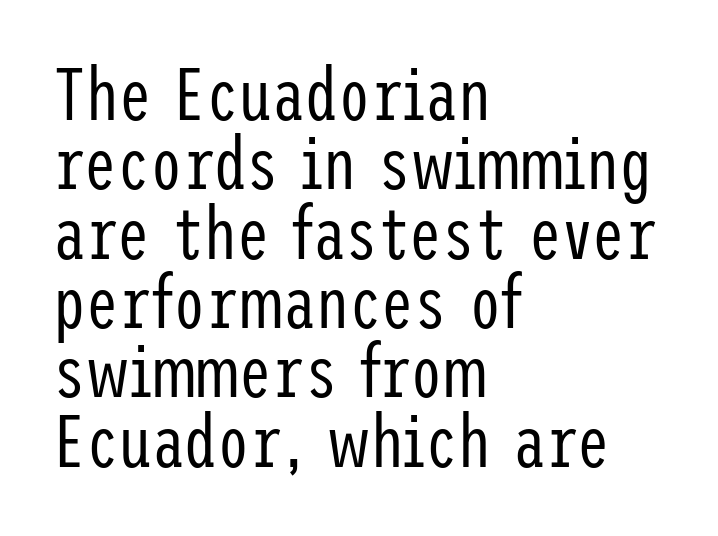
These lines huddle together more closely than default settings would place them. In terms of letterform style, serifs are entirely absent. The lines are quadded left. Counters stay open thanks to moderate or lighter strokes.
